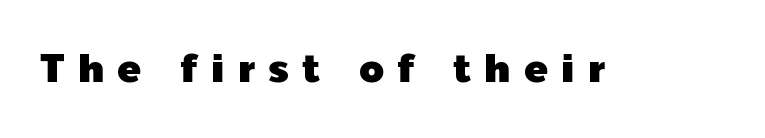
This sample has the flowing, uneven cadence of proportional lettering. Compared with typical body copy, the letter spacing here is much looser. The letters carry no serifs — their stems end cleanly without finishing strokes. Ordinary non-slanted type is in use. Honestly, there is no underline to notice here at all.
